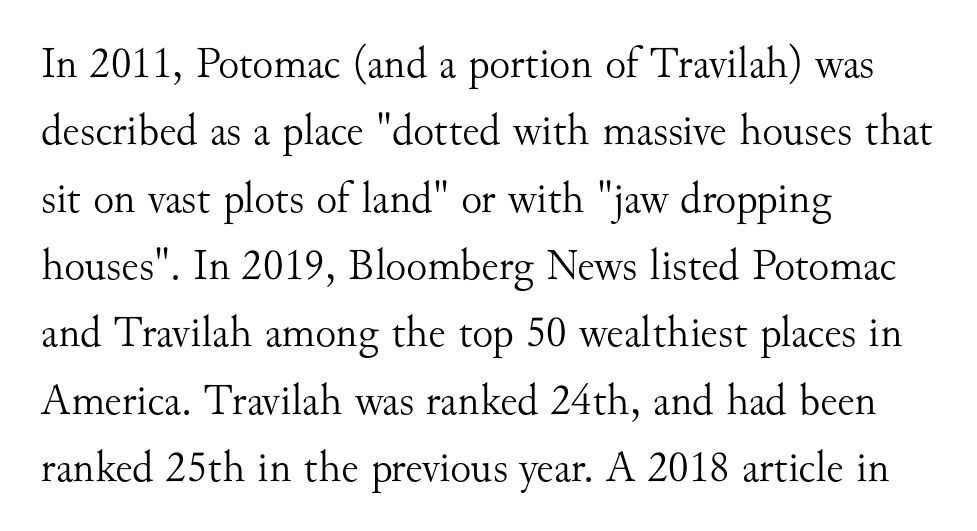
Q: Is the text bold? A: No.
Q: Is the text italic (slanted)? A: No, it is upright.
Q: Is the typeface a serif or a sans-serif typeface? A: Serif.
Q: Is the text underlined? A: No.
Q: How is the paragraph aligned? A: Left-aligned.
Q: Is the spacing between letters normal or unusually wide? A: Normal.
Q: Is the spacing between lines tight, normal or loose? A: Normal.
Q: Width (condensed, normal, or wide)? A: Normal.
Q: Stroke contrast? A: Medium.
Q: x-height? A: Small.
Q: Monospaced? A: No.
